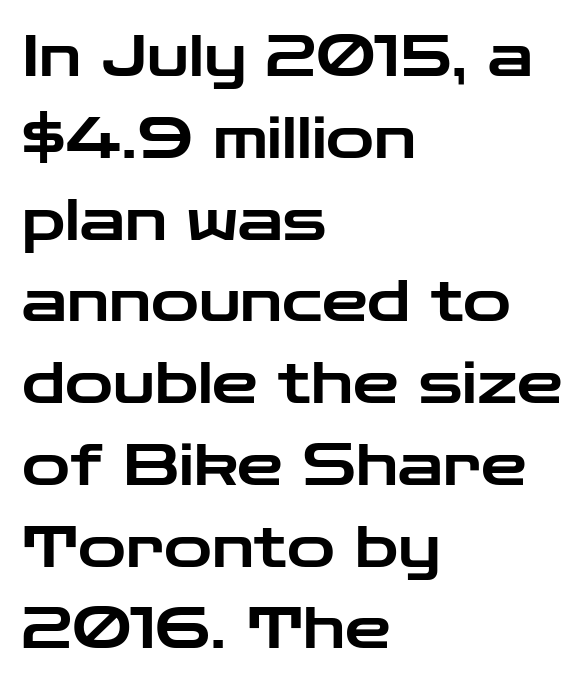
The image shows 58 px wide sans-serif type, upright; set left-aligned, normal line spacing (1.41x), normal letter spacing, not underlined; low stroke contrast and a medium x-height.
